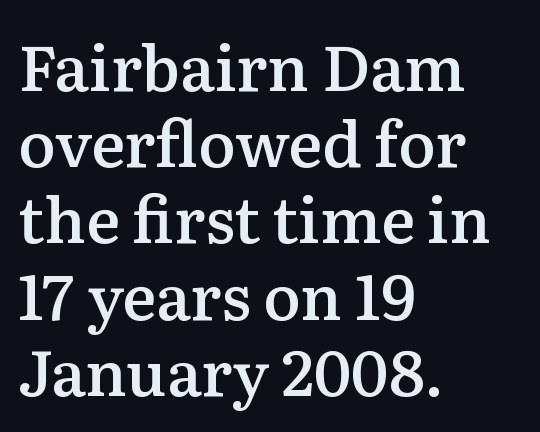
The gaps between neighbouring characters are ordinary and unremarkable. The letters carry serifs — small finishing strokes at the ends of their stems. A bare baseline throughout the passage. The letters stand straight up with perfectly vertical stems.
